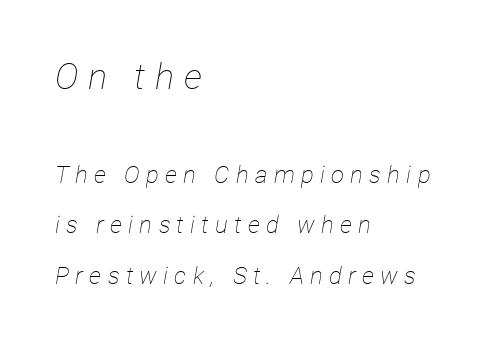
Proportional: the letters do not fall into vertical columns. The space directly below the letters is spotless. Weight class: somewhere from thin through regular. This layout puts the oversized block above and the modest block below.
